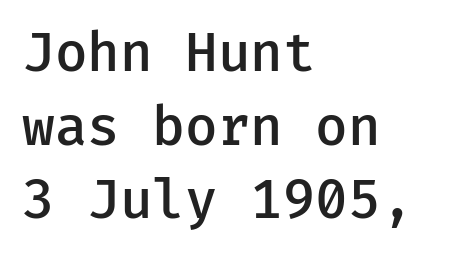
{"serif": "no", "italic": "no", "bold": "semi", "weight": "semibold", "width": "normal", "stroke_contrast": "low", "x_height": "medium", "monospaced": "yes", "underline": "no", "align": "left", "line_spacing": "normal", "line_spacing_ratio": 1.39, "letter_spacing": "normal", "letter_spacing_em": 0.0, "glyph_px": 53}
